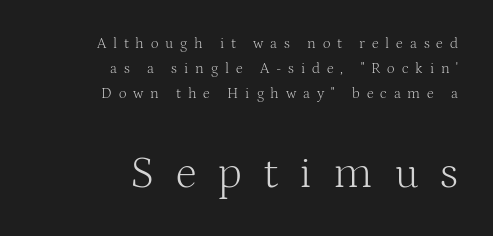
The image shows 46 px light serif type, upright; set right-aligned, normal line spacing (1.68x), unusually wide letter spacing (+0.46 em), not underlined; the second (bottom) block is 3.07x larger; medium stroke contrast and a medium x-height.
